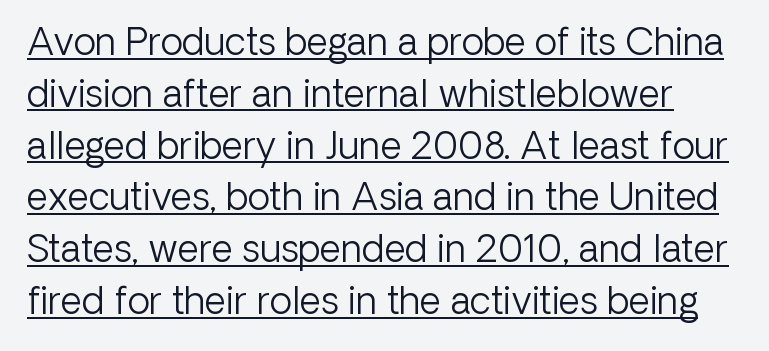
Q: Is the text bold? A: No.
Q: Is the text italic (slanted)? A: No, it is upright.
Q: Is the typeface a serif or a sans-serif typeface? A: Sans-serif.
Q: Is the text underlined? A: Yes.
Q: Is the spacing between letters normal or unusually wide? A: Normal.
Q: Is the spacing between lines tight, normal or loose? A: Normal.
Q: Width (condensed, normal, or wide)? A: Normal.
Q: Stroke contrast? A: Low.
Q: x-height? A: Medium.
Q: Monospaced? A: No.
